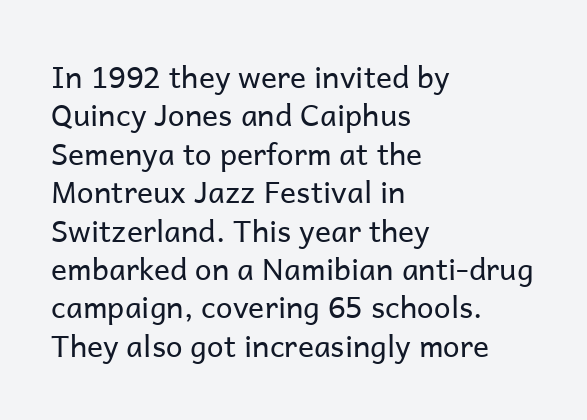
The image shows 30 px regular-weight sans-serif type, upright; set left-aligned, normal line spacing (1.28x), normal letter spacing, not underlined; low stroke contrast and a medium x-height.
